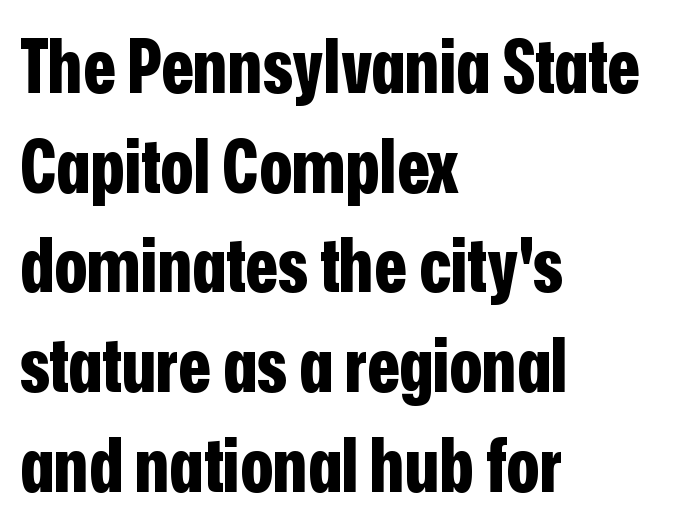
This sample uses plain, unmodified letter spacing. Italic: no, the glyphs are upright roman. I'd call this a sans setting — the letters go barefoot. The rendering uses a bold face; every stroke is thick and dark.
